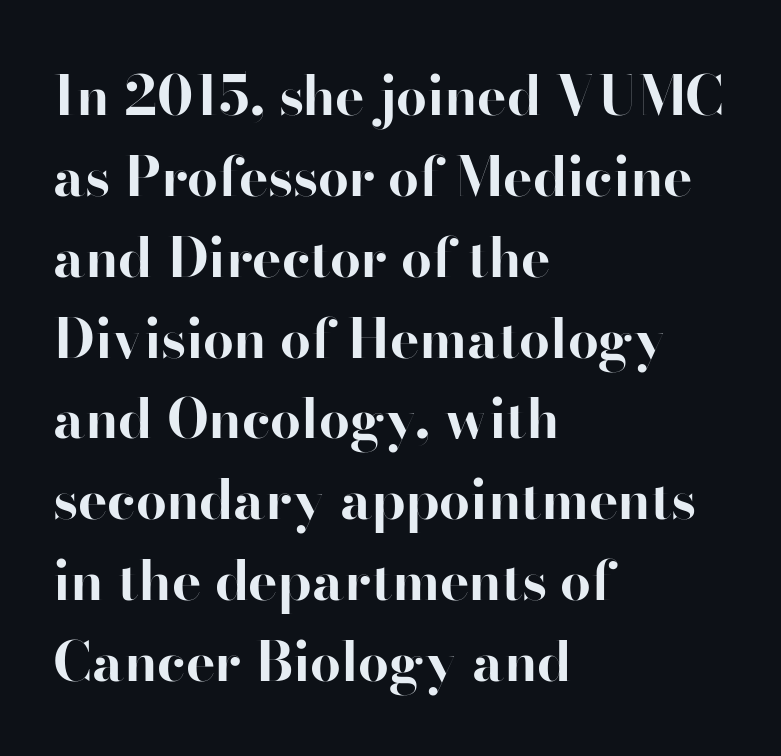
Q: Is the text bold? A: Yes.
Q: Is the text italic (slanted)? A: No, it is upright.
Q: Is the typeface a serif or a sans-serif typeface? A: Sans-serif.
Q: Is the text underlined? A: No.
Q: How is the paragraph aligned? A: Left-aligned.
Q: Is the spacing between letters normal or unusually wide? A: Normal.
Q: Is the spacing between lines tight, normal or loose? A: Normal.
Q: Width (condensed, normal, or wide)? A: Normal.
Q: Stroke contrast? A: High.
Q: x-height? A: Small.
Q: Monospaced? A: No.
